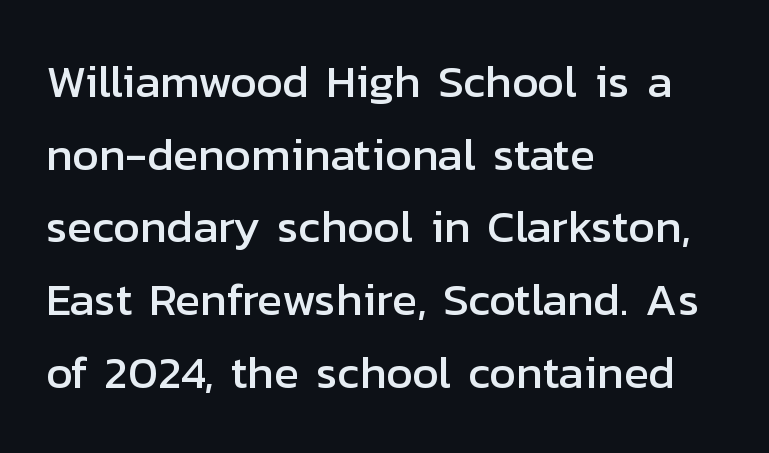
This rendering employs a face without finishing strokes, i.e., a sans-serif. Proportional: the letters do not fall into vertical columns. In terms of posture, this sample is upright. The specimen omits any rule beneath the text block's lines. Whoever set this chose a conventional vertical rhythm. The rendering keeps characters at their native spacing.
